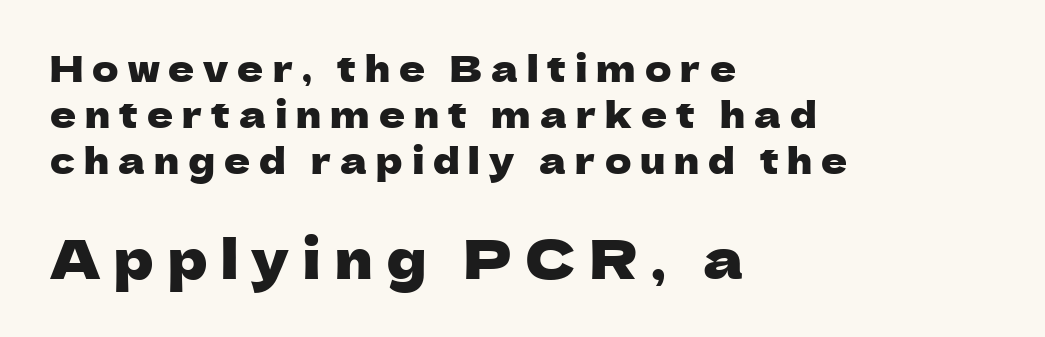
The tracking jumps out immediately: characters are airy and widely separated. The passage is arranged the way most books set body copy — flush left. The space between consecutive lines is moderate. Caption: upper text group reduced, lower text group enlarged. Serif or sans? Sans — the stroke terminals are bare.
